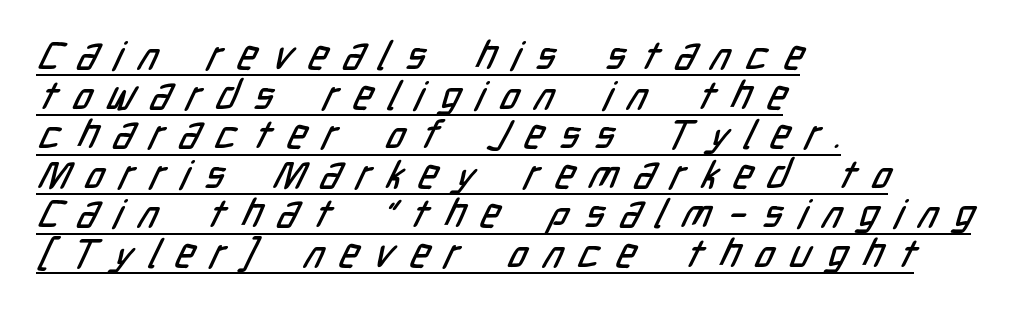
{"serif": "no", "width": "condensed", "stroke_contrast": "low", "x_height": "medium", "monospaced": "no", "underline": "yes", "align": "left", "line_spacing": "tight", "line_spacing_ratio": 0.99, "letter_spacing": "wide", "letter_spacing_em": 0.4, "glyph_px": 40}
